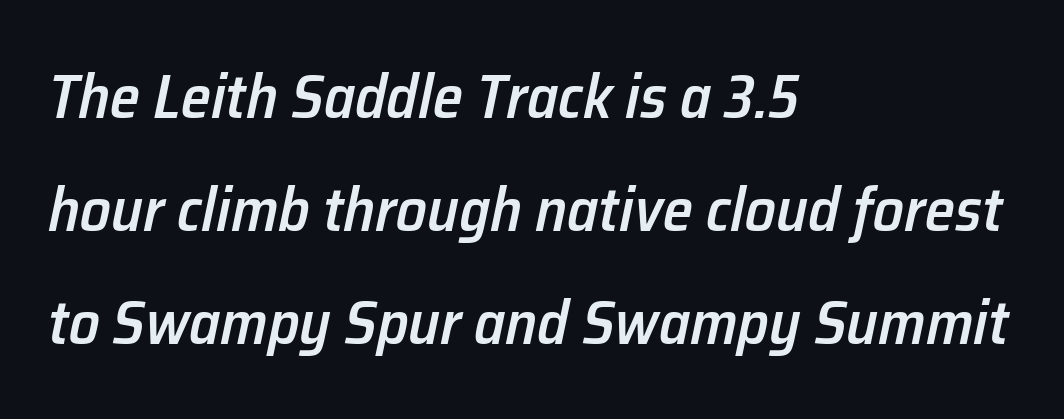
The characters look somewhat weighty, a semibold short of true bold. Italic? Definitely — the glyphs are oblique. Alignment: flush left. Descender tails drop into unmarked territory. Look at the tracking — it's just the regular setting, nothing added.
